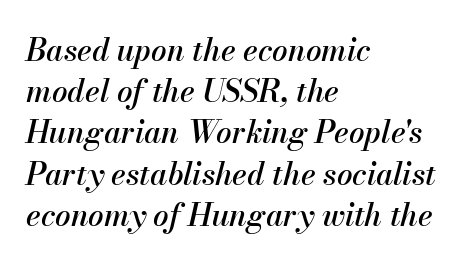
Q: Is the text italic (slanted)? A: Yes, it leans right by about 13 degrees.
Q: Is the text underlined? A: No.
Q: How is the paragraph aligned? A: Left-aligned.
Q: Is the spacing between letters normal or unusually wide? A: Normal.
Q: Is the spacing between lines tight, normal or loose? A: Normal.
Q: Width (condensed, normal, or wide)? A: Normal.
Q: Stroke contrast? A: Medium.
Q: x-height? A: Small.
Q: Monospaced? A: No.
